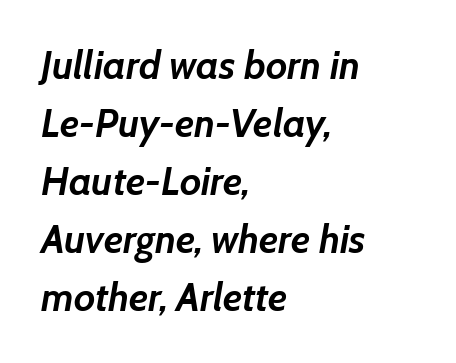
The image shows 39 px semibold type, italic (leaning right); set left-aligned, normal line spacing (1.49x), normal letter spacing, not underlined; low stroke contrast and a medium x-height.
